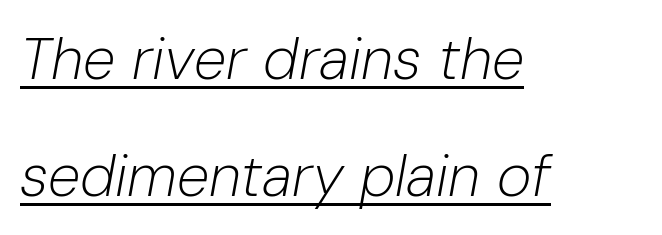
You could fit nearly another row in the gap between these rows. Quick note: italic. Think of a printed novel: that variable character pitch is what you see here. Weight: not bold — regular or lighter. Nobody touched the tracking dial on this one. Check the space under the baseline: a stroke is drawn there.
